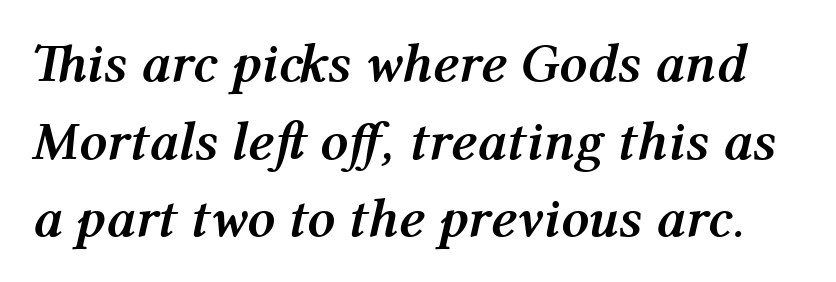
The image shows 55 px semibold type, italic (leaning right); set normal line spacing (1.41x), normal letter spacing, not underlined; medium stroke contrast and a medium x-height.
